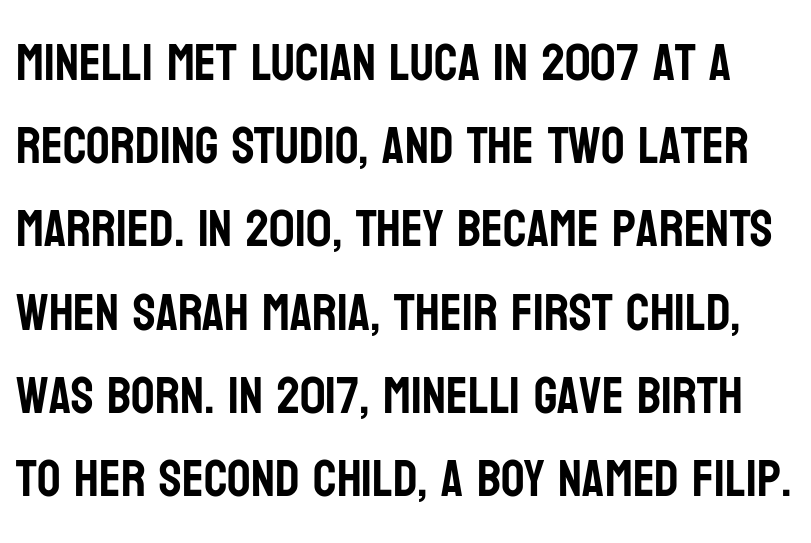
The strip under each line holds only bare page. Style check: upright. Each new line begins a customary step beneath the previous one. You can tell from the bare stems that sans-serif type was used. The passage shown is typed in a proportional face where columns would drift.
